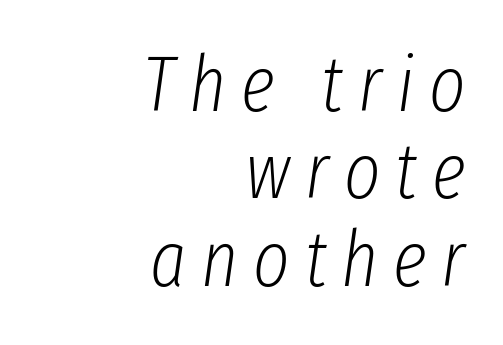
Q: Is the text bold? A: No.
Q: Is the text italic (slanted)? A: Yes, it leans right by about 8 degrees.
Q: Is the text underlined? A: No.
Q: How is the paragraph aligned? A: Right-aligned.
Q: Is the spacing between lines tight, normal or loose? A: Tight.
Q: Width (condensed, normal, or wide)? A: Condensed.
Q: Stroke contrast? A: Low.
Q: x-height? A: Medium.
Q: Monospaced? A: No.
